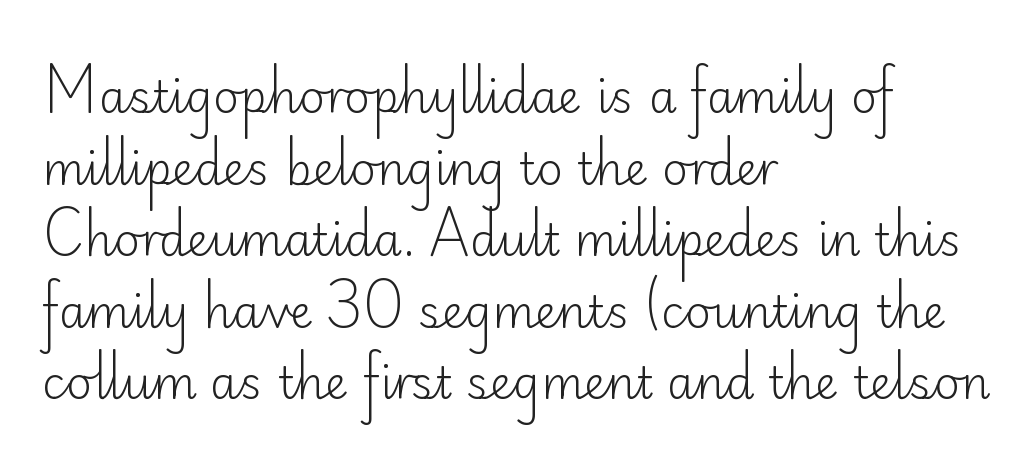
Tracking value appears to be zero — textbook default spacing. Italic? Not at all — the glyphs are vertical. Each letter's strokes conclude bluntly, with no projecting serifs. A light-to-regular cut is what we see here.
